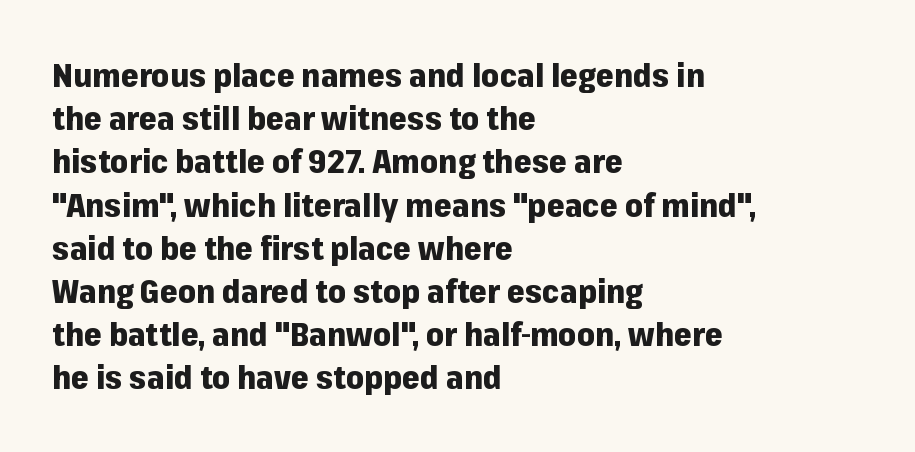
Q: Is the text bold? A: Yes.
Q: Is the text italic (slanted)? A: No, it is upright.
Q: Is the typeface a serif or a sans-serif typeface? A: Sans-serif.
Q: Is the text underlined? A: No.
Q: How is the paragraph aligned? A: Left-aligned.
Q: Is the spacing between letters normal or unusually wide? A: Normal.
Q: Is the spacing between lines tight, normal or loose? A: Normal.
Q: Width (condensed, normal, or wide)? A: Normal.
Q: Stroke contrast? A: Low.
Q: x-height? A: Medium.
Q: Monospaced? A: No.
